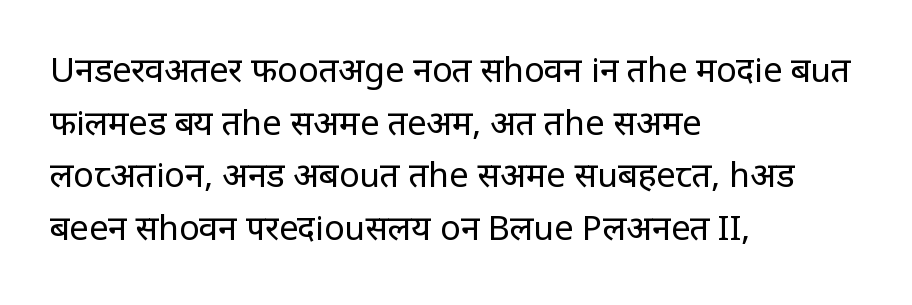
The image shows 34 px regular-weight, condensed sans-serif type, upright; set left-aligned, normal line spacing (1.55x), normal letter spacing, not underlined; low stroke contrast and a large x-height.
